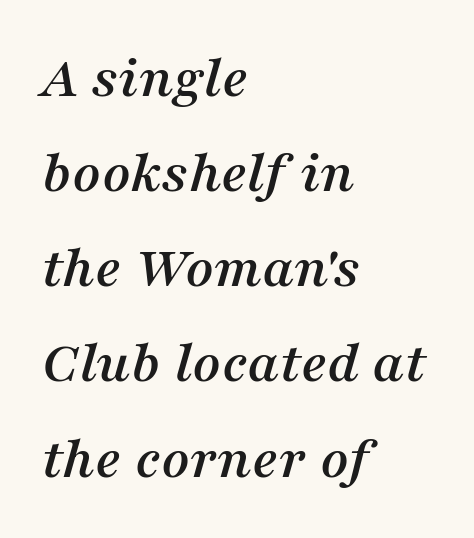
Here the designer chose a conventional face with non-uniform glyph widths. Regarding serifs, this sample has them. Look at the tracking — it's just the regular setting, nothing added. What's the leading like? Ordinary, nothing unusual. The space directly below the letters is spotless. An italicized treatment has been applied to the whole sample.
